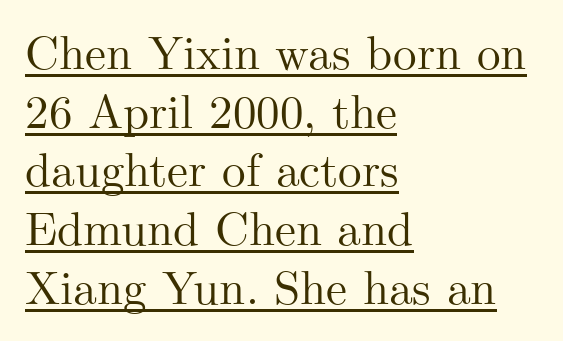
{"serif": "yes", "italic": "no", "width": "normal", "stroke_contrast": "medium", "x_height": "small", "monospaced": "no", "underline": "yes", "align": "left", "line_spacing": "normal", "line_spacing_ratio": 1.25, "letter_spacing": "normal", "letter_spacing_em": 0.0, "glyph_px": 47}
